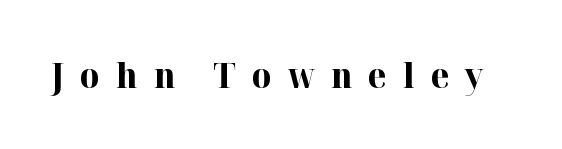
{"serif": "yes", "italic": "no", "bold": "yes", "weight": "bold", "width": "normal", "stroke_contrast": "high", "x_height": "medium", "monospaced": "no", "underline": "no", "letter_spacing": "wide", "letter_spacing_em": 0.47, "glyph_px": 34}
